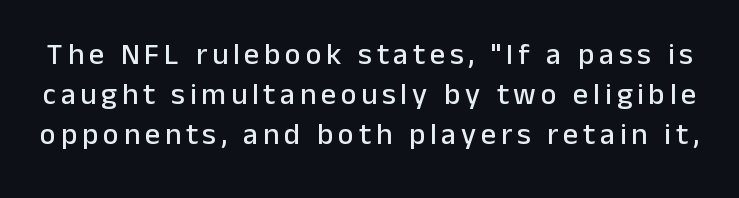
Just letters on the line, the space beneath them empty. The face used here is proportionally spaced, like ordinary book or web type. Vertical spacing — default. The designer went with a sans here, leaving each stem footless. The font's upright variant was chosen for this text.
